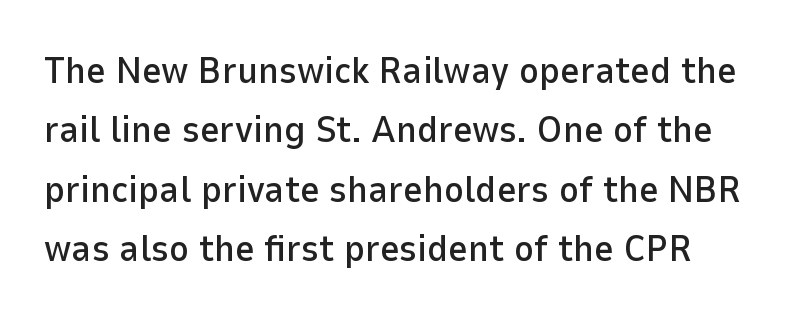
The image shows 38 px sans-serif type, upright; set normal line spacing (1.56x), normal letter spacing, not underlined; low stroke contrast and a medium x-height.
